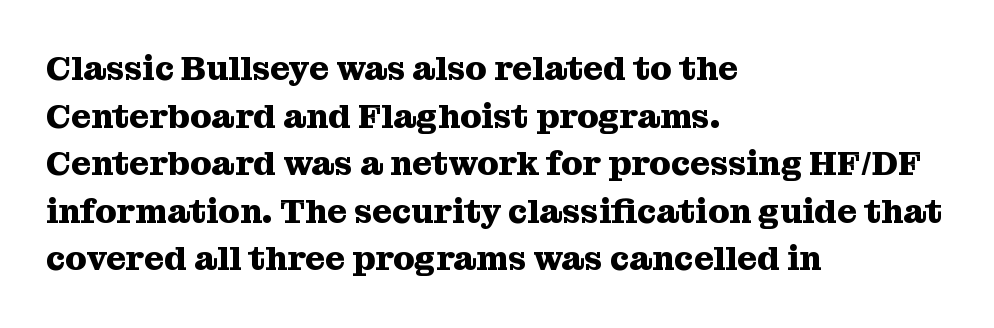
Q: Is the text bold? A: Yes.
Q: Is the text italic (slanted)? A: No, it is upright.
Q: Is the typeface a serif or a sans-serif typeface? A: Serif.
Q: Is the text underlined? A: No.
Q: How is the paragraph aligned? A: Left-aligned.
Q: Is the spacing between letters normal or unusually wide? A: Normal.
Q: Is the spacing between lines tight, normal or loose? A: Normal.
Q: Width (condensed, normal, or wide)? A: Normal.
Q: Stroke contrast? A: Medium.
Q: x-height? A: Medium.
Q: Monospaced? A: No.
